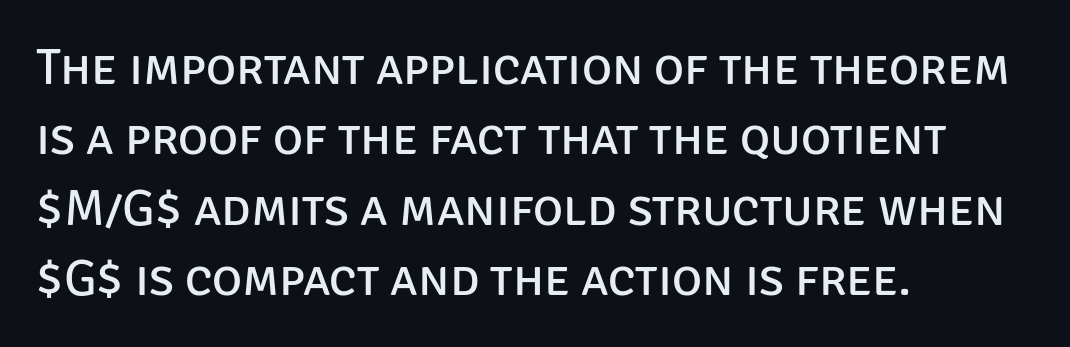
Stroke mass is kept to a normal reading level or below. The font family rendered here belongs to the sans-serif group. This is roman type, the default non-slanted kind. Rows of type keep a routine distance in the vertical direction. These lines are rendered in a variable-pitch font.
